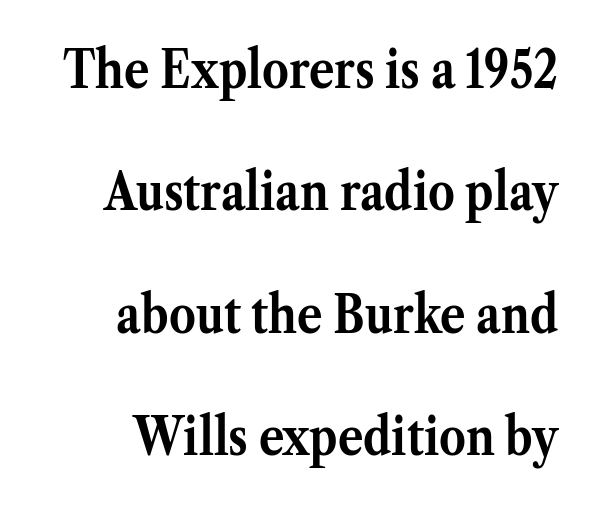
The image shows 53 px semibold serif type, upright; set right-aligned, loose line spacing (2.31x), normal letter spacing, not underlined; medium stroke contrast and a medium x-height.
